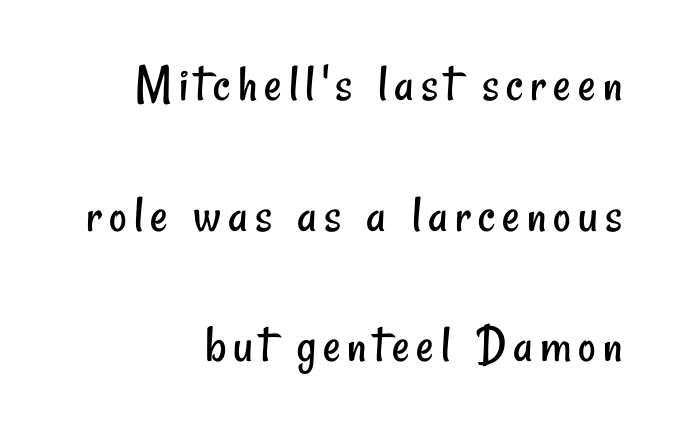
Q: Is the text bold? A: No.
Q: Is the typeface a serif or a sans-serif typeface? A: Sans-serif.
Q: Is the text underlined? A: No.
Q: How is the paragraph aligned? A: Right-aligned.
Q: Is the spacing between lines tight, normal or loose? A: Loose.
Q: Width (condensed, normal, or wide)? A: Condensed.
Q: Stroke contrast? A: Low.
Q: x-height? A: Small.
Q: Monospaced? A: No.
